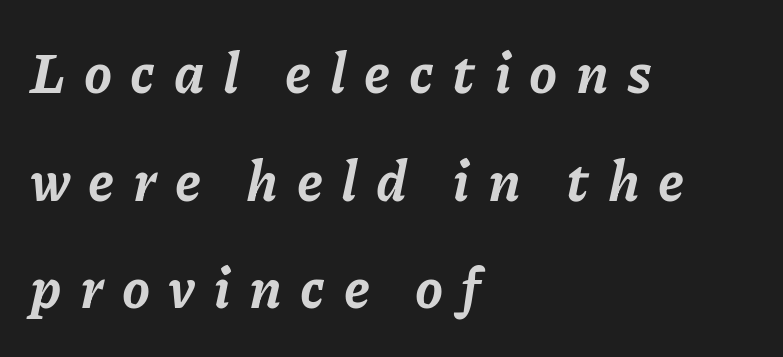
The image shows 56 px bold type, italic (leaning right); set left-aligned, loose line spacing (1.92x), unusually wide letter spacing (+0.33 em), not underlined; low stroke contrast and a medium x-height.
